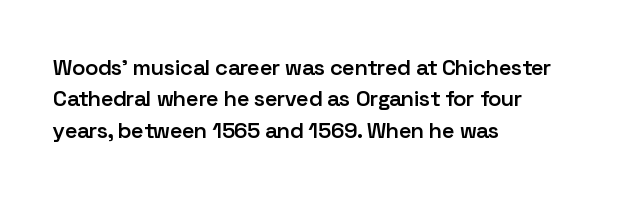
{"italic": "no", "bold": "semi", "underline": "no", "align": "left", "line_spacing": "normal", "line_spacing_ratio": 1.43, "letter_spacing": "normal", "letter_spacing_em": 0.0, "glyph_px": 22}
